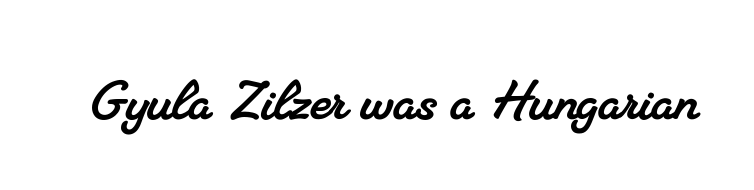
The image shows 69 px serif type; set normal letter spacing, not underlined; medium stroke contrast and a small x-height.
